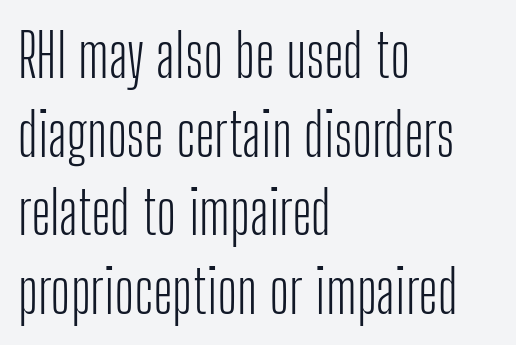
Q: Is the text bold? A: No.
Q: Is the text italic (slanted)? A: No, it is upright.
Q: Is the typeface a serif or a sans-serif typeface? A: Sans-serif.
Q: Is the text underlined? A: No.
Q: How is the paragraph aligned? A: Left-aligned.
Q: Is the spacing between letters normal or unusually wide? A: Normal.
Q: Is the spacing between lines tight, normal or loose? A: Normal.
Q: Width (condensed, normal, or wide)? A: Condensed.
Q: Stroke contrast? A: Low.
Q: x-height? A: Medium.
Q: Monospaced? A: No.
